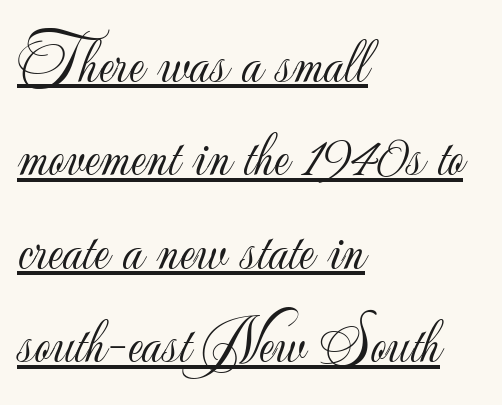
{"serif": "no", "bold": "no", "weight": "light", "width": "normal", "stroke_contrast": "low", "x_height": "small", "monospaced": "no", "underline": "yes", "align": "left", "line_spacing": "normal", "line_spacing_ratio": 1.46, "letter_spacing": "normal", "letter_spacing_em": 0.0, "glyph_px": 64}
